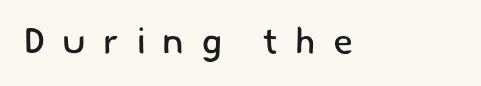
{"serif": "no", "bold": "no", "weight": "regular", "width": "normal", "stroke_contrast": "low", "x_height": "small", "monospaced": "no", "underline": "no", "letter_spacing": "wide", "letter_spacing_em": 0.46, "glyph_px": 37}
